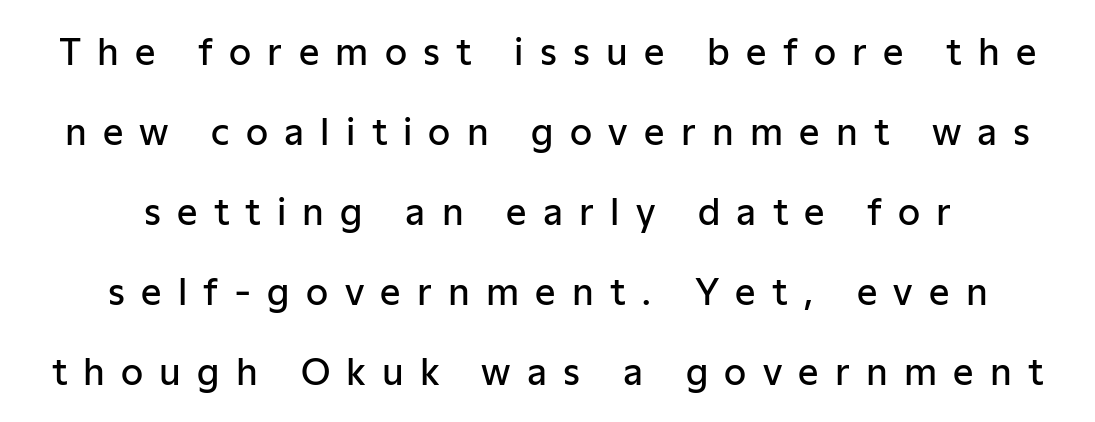
The image shows 36 px semibold sans-serif type, upright; set centered, loose line spacing (2.22x), unusually wide letter spacing (+0.45 em), not underlined; low stroke contrast and a medium x-height.
